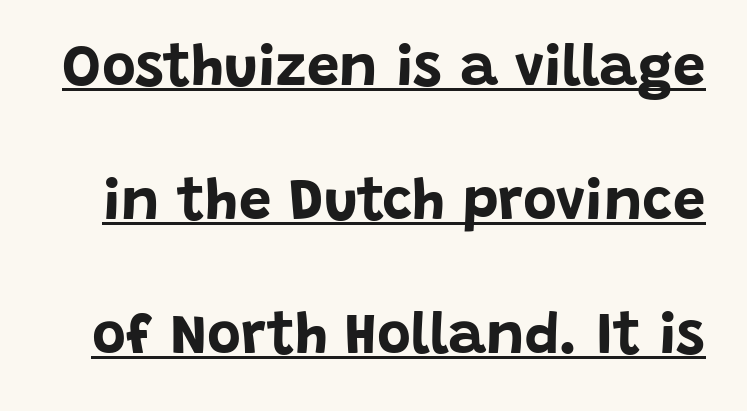
The image shows 58 px bold sans-serif type, upright; set loose line spacing (2.31x), normal letter spacing, underlined; low stroke contrast and a large x-height.
